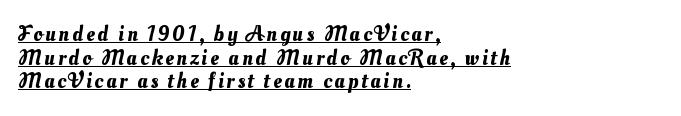
Q: Is the text underlined? A: Yes.
Q: How is the paragraph aligned? A: Left-aligned.
Q: Is the spacing between lines tight, normal or loose? A: Tight.
